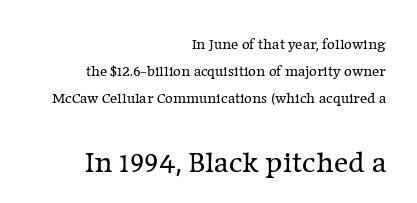
The image shows 30 px regular-weight serif type, upright; set right-aligned, line spacing 1.8x, normal letter spacing, not underlined; the second (bottom) block is 2.0x larger; low stroke contrast and a medium x-height.
